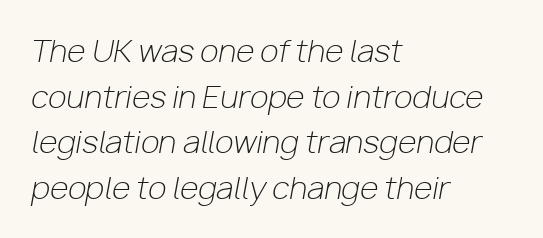
{"italic": "yes", "lean": "right", "slant_degrees": 10, "bold": "no", "weight": "light", "width": "normal", "stroke_contrast": "low", "x_height": "medium", "monospaced": "no", "underline": "no", "align": "left", "line_spacing": "normal", "line_spacing_ratio": 1.52, "letter_spacing": "normal", "letter_spacing_em": 0.0, "glyph_px": 30}
